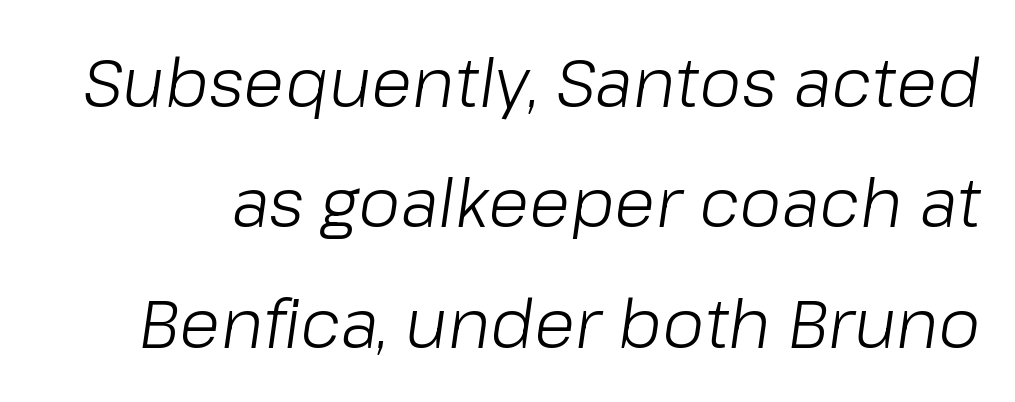
Q: Is the text bold? A: No.
Q: Is the text italic (slanted)? A: Yes, it leans right by about 8 degrees.
Q: Is the text underlined? A: No.
Q: Is the spacing between letters normal or unusually wide? A: Normal.
Q: Width (condensed, normal, or wide)? A: Normal.
Q: Stroke contrast? A: Low.
Q: x-height? A: Medium.
Q: Monospaced? A: No.
